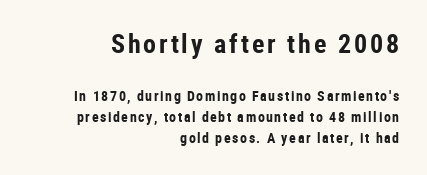
The image shows 26 px bold type, upright; set right-aligned, normal line spacing (1.5x), not underlined; the first (top) block is 1.86x larger.
